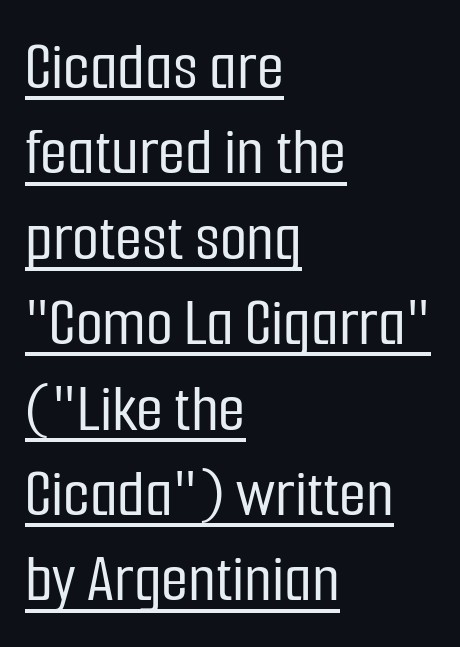
The image shows 70 px condensed sans-serif type, upright; set left-aligned, line spacing 1.22x, normal letter spacing, underlined; low stroke contrast and a medium x-height.
